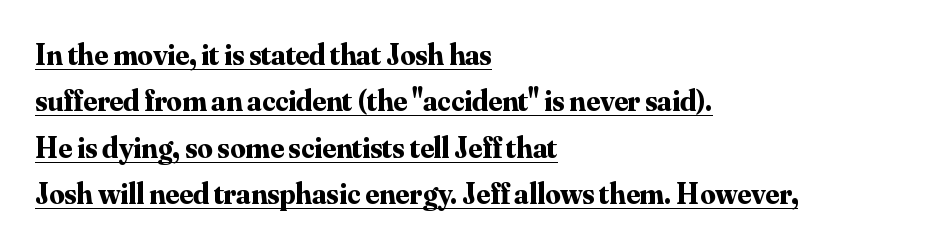
The image shows 30 px bold serif type, upright; set left-aligned, normal line spacing (1.55x), normal letter spacing, underlined; medium stroke contrast and a small x-height.
